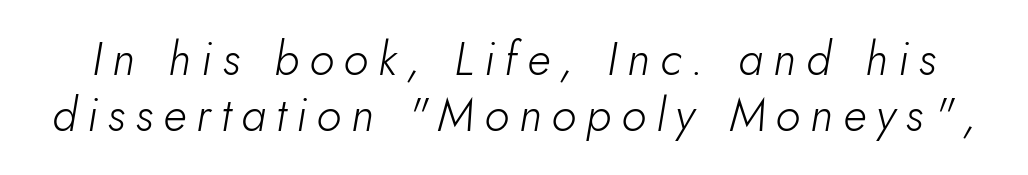
Q: Is the text bold? A: No.
Q: Is the text italic (slanted)? A: Yes, it leans right by about 10 degrees.
Q: Is the text underlined? A: No.
Q: Is the spacing between letters normal or unusually wide? A: Unusually wide.
Q: Width (condensed, normal, or wide)? A: Normal.
Q: Stroke contrast? A: Low.
Q: x-height? A: Small.
Q: Monospaced? A: No.
